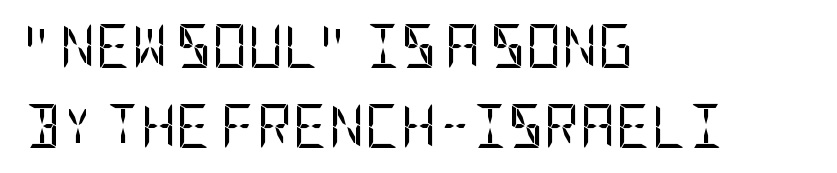
Q: Is the text bold? A: No.
Q: Is the text italic (slanted)? A: No, it is upright.
Q: Is the typeface a serif or a sans-serif typeface? A: Sans-serif.
Q: Is the text underlined? A: No.
Q: How is the paragraph aligned? A: Left-aligned.
Q: Is the spacing between letters normal or unusually wide? A: Normal.
Q: Width (condensed, normal, or wide)? A: Condensed.
Q: Stroke contrast? A: Low.
Q: x-height? A: Large.
